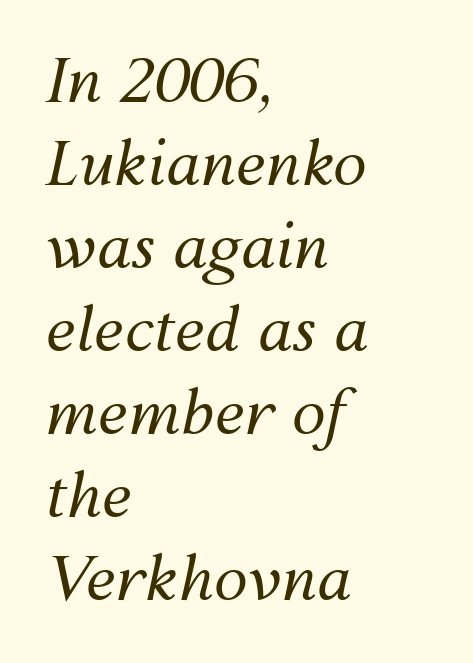
{"italic": "yes", "lean": "right", "slant_degrees": 12, "bold": "no", "weight": "regular", "width": "normal", "stroke_contrast": "medium", "x_height": "medium", "monospaced": "no", "underline": "no", "align": "left", "line_spacing": "normal", "line_spacing_ratio": 1.36, "letter_spacing": "normal", "letter_spacing_em": 0.0, "glyph_px": 61}
